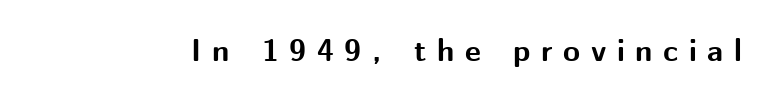
Q: Is the text bold? A: Yes.
Q: Is the text italic (slanted)? A: No, it is upright.
Q: Is the typeface a serif or a sans-serif typeface? A: Sans-serif.
Q: Is the text underlined? A: No.
Q: Is the spacing between letters normal or unusually wide? A: Unusually wide.
Q: Width (condensed, normal, or wide)? A: Normal.
Q: Stroke contrast? A: Medium.
Q: x-height? A: Medium.
Q: Monospaced? A: No.
